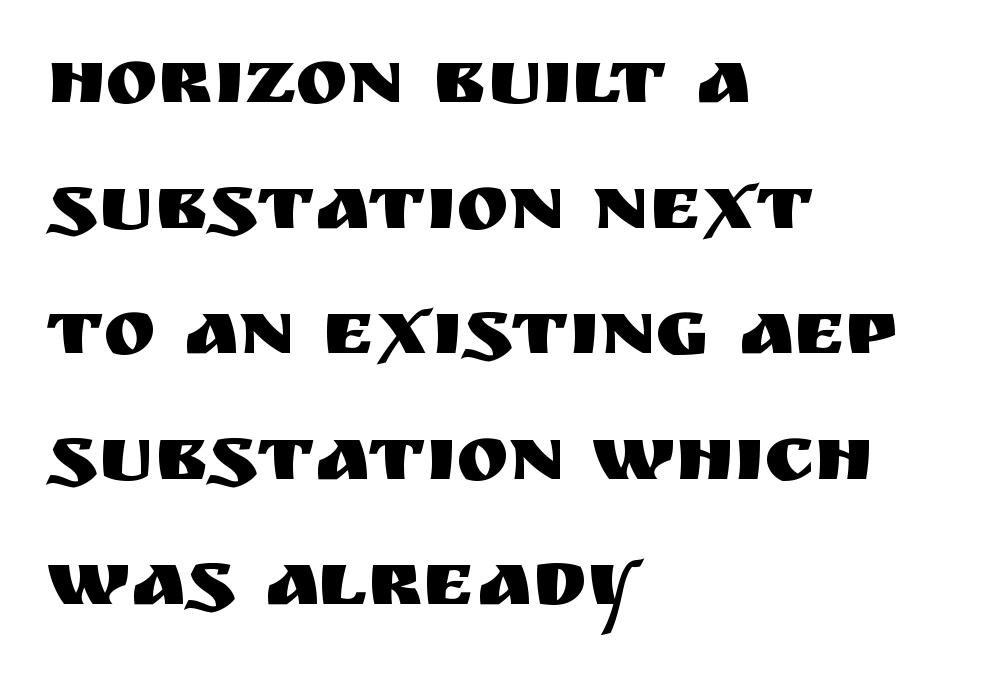
Q: Is the text italic (slanted)? A: No, it is upright.
Q: Is the typeface a serif or a sans-serif typeface? A: Sans-serif.
Q: Is the text underlined? A: No.
Q: How is the paragraph aligned? A: Left-aligned.
Q: Is the spacing between letters normal or unusually wide? A: Normal.
Q: Is the spacing between lines tight, normal or loose? A: Normal.
Q: Width (condensed, normal, or wide)? A: Normal.
Q: Stroke contrast? A: Medium.
Q: x-height? A: Large.
Q: Monospaced? A: No.
